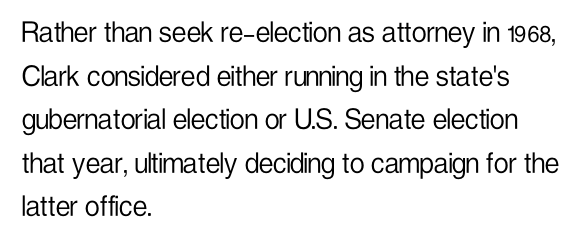
{"serif": "no", "italic": "no", "bold": "no", "weight": "light", "width": "condensed", "stroke_contrast": "low", "x_height": "medium", "monospaced": "no", "underline": "no", "align": "left", "line_spacing": "normal", "line_spacing_ratio": 1.32, "letter_spacing": "normal", "letter_spacing_em": 0.0, "glyph_px": 33}
